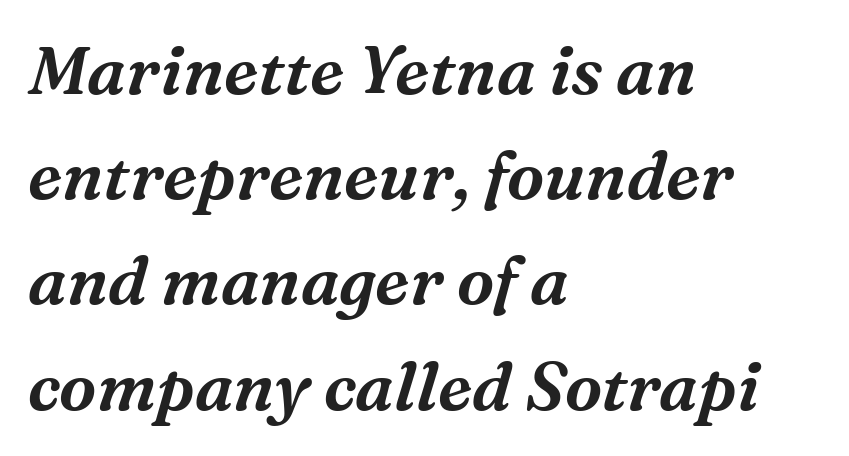
It's the slanting kind of type. The rows are spaced the way most documents space them. The rendering keeps characters at their native spacing. The face used here is proportionally spaced, like ordinary book or web type.
